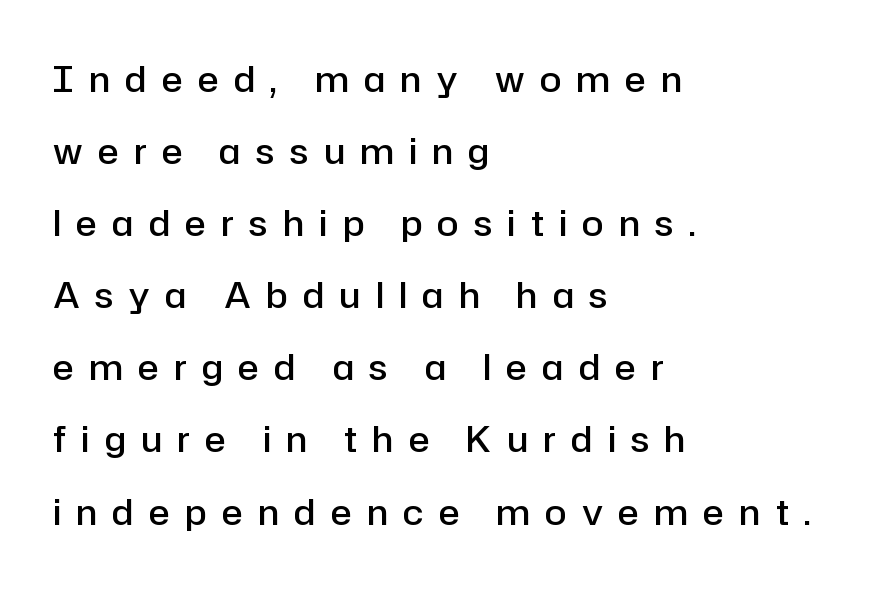
The image shows 35 px semibold sans-serif type, upright; set left-aligned, loose line spacing (2.06x), unusually wide letter spacing (+0.44 em), not underlined; low stroke contrast and a medium x-height.
